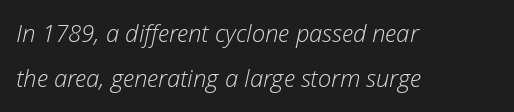
The gap between lines stays unmarked. Caption: standard tracking, unaltered. Is the stroke heavy? The answer is a plain regular-or-lighter. Reading down the block, your eye returns to a fixed left position each line. Style check: oblique.
